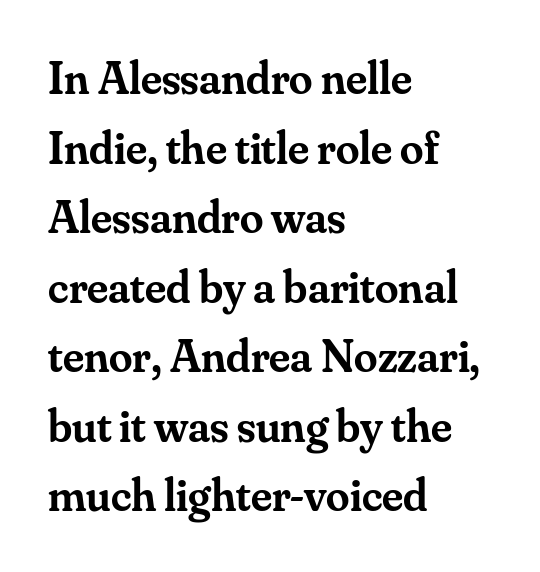
The paragraph has a hard left edge and a soft right edge. Letters rest on an invisible, unmarked baseline. No italicization has been applied; the sample stays upright. What kind of face is this? One with serifs.
